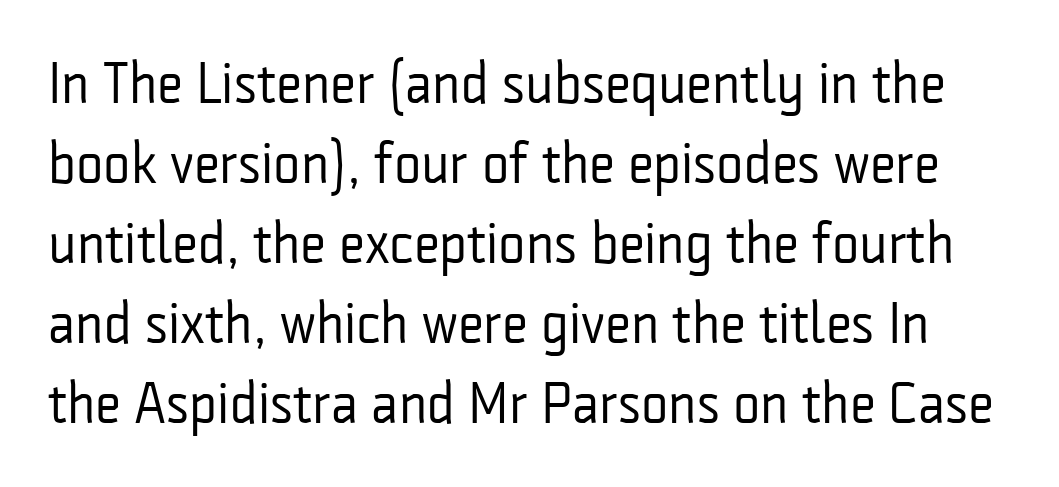
{"serif": "no", "italic": "no", "bold": "no", "weight": "regular", "width": "condensed", "stroke_contrast": "low", "x_height": "medium", "monospaced": "no", "underline": "no", "line_spacing": "normal", "line_spacing_ratio": 1.38, "letter_spacing": "normal", "letter_spacing_em": 0.0, "glyph_px": 58}
